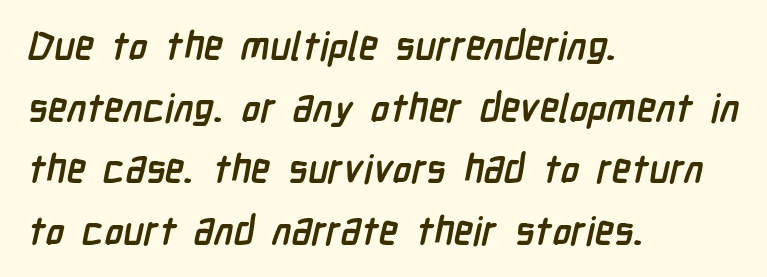
Typesetter's note: full bold, strokes at maximum text heaviness. This rendering features lettering with no underline. Every row of glyphs begins at an identical x-position on the left. A typesetter would call this proportional, since set widths differ per character. Observe the absence of serifs on each vertical stroke in this sample. The rows are spaced the way most documents space them.
